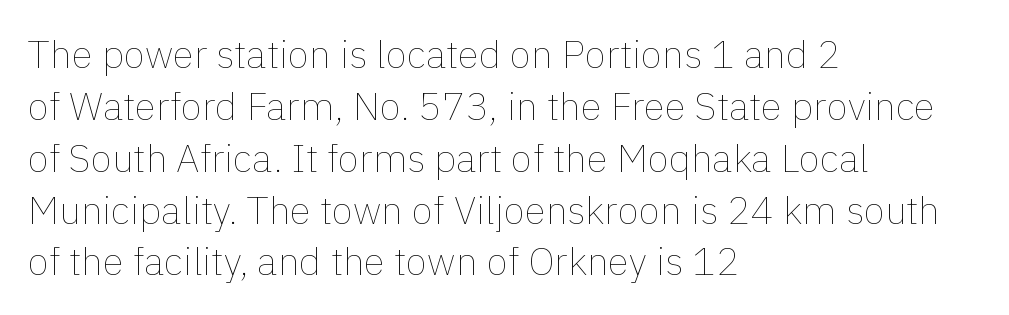
Q: Is the text bold? A: No.
Q: Is the text italic (slanted)? A: No, it is upright.
Q: Is the text underlined? A: No.
Q: How is the paragraph aligned? A: Left-aligned.
Q: Is the spacing between letters normal or unusually wide? A: Normal.
Q: Is the spacing between lines tight, normal or loose? A: Normal.
Q: Width (condensed, normal, or wide)? A: Normal.
Q: x-height? A: Medium.
Q: Monospaced? A: No.
